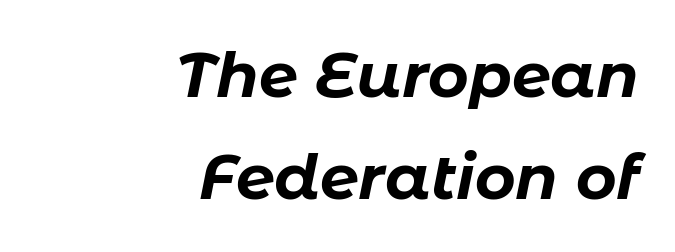
The image shows 62 px bold type, italic (leaning right); set right-aligned, normal line spacing (1.65x), normal letter spacing, not underlined; low stroke contrast and a medium x-height.
